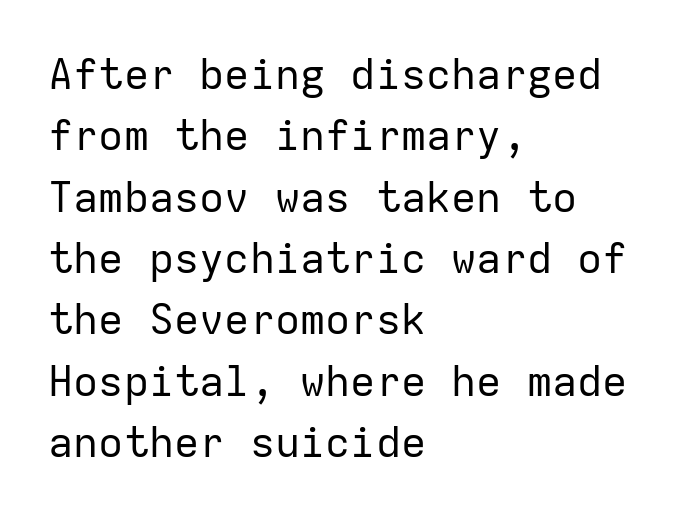
Do the characters align in a grid? Yes, the font is monospaced. Weight: regular or lighter. Unlike italic type, these characters show no tilt at all. Check the space under the baseline: it is left empty.
